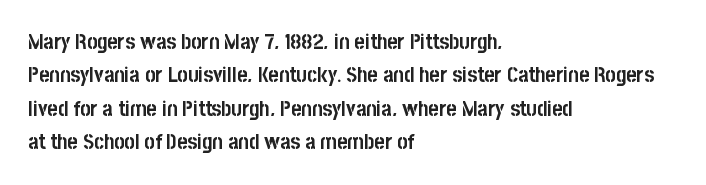
Q: Is the text bold? A: Yes.
Q: Is the text italic (slanted)? A: No, it is upright.
Q: Is the text underlined? A: No.
Q: How is the paragraph aligned? A: Left-aligned.
Q: Is the spacing between letters normal or unusually wide? A: Normal.
Q: Is the spacing between lines tight, normal or loose? A: Normal.
